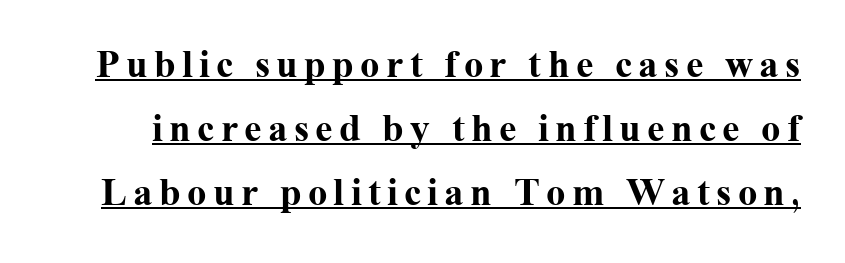
{"serif": "yes", "italic": "no", "bold": "yes", "weight": "bold", "width": "normal", "stroke_contrast": "medium", "x_height": "medium", "monospaced": "no", "underline": "yes", "line_spacing": "normal", "line_spacing_ratio": 1.64, "glyph_px": 39}
